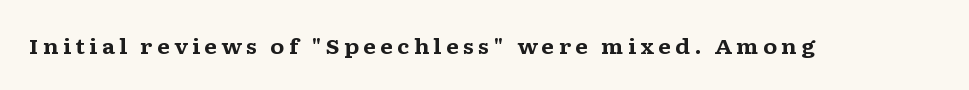
Pretty heavy lettering here — definitely bold. The passage shown is not underscored anywhere. Do the letters lean? They stand straight.
